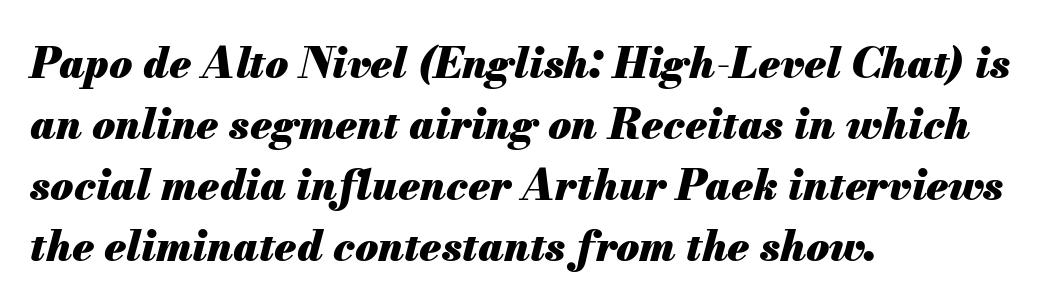
Q: Is the text bold? A: Yes.
Q: Is the text italic (slanted)? A: Yes, it leans right by about 13 degrees.
Q: Is the text underlined? A: No.
Q: How is the paragraph aligned? A: Left-aligned.
Q: Is the spacing between letters normal or unusually wide? A: Normal.
Q: Is the spacing between lines tight, normal or loose? A: Normal.
Q: Width (condensed, normal, or wide)? A: Normal.
Q: Stroke contrast? A: Medium.
Q: x-height? A: Small.
Q: Monospaced? A: No.
